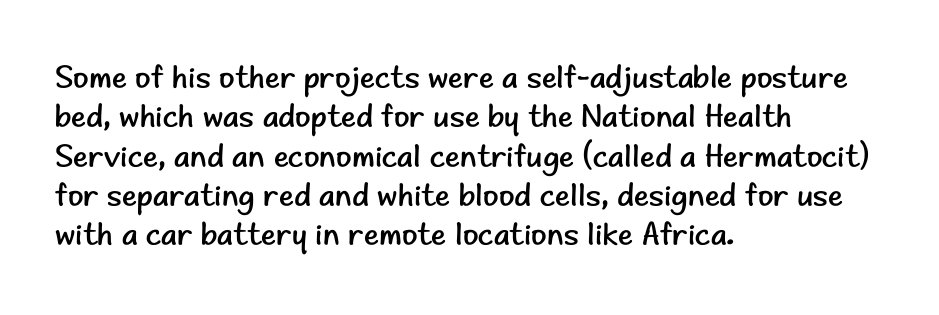
The axis of the letterforms is exactly vertical. Has an underline been added? It has not. The face used here is rendered with its standard letterfit. Think of a printed novel: that variable character pitch is what you see here.
